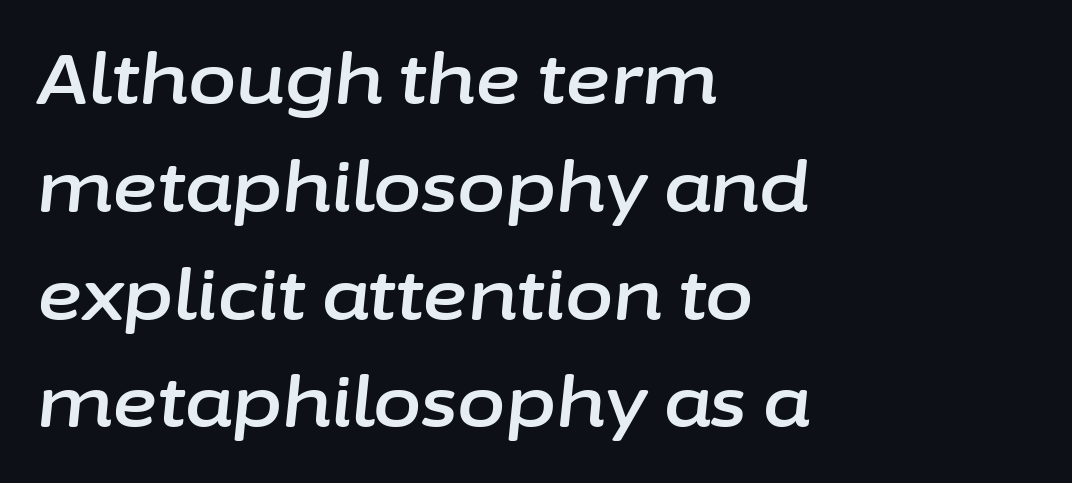
Does the leading feel generous? No, just average. No word sits above an underline. The text carries the slant typical of an italic or oblique font. These lines are set flush left with a ragged right edge. Here the designer chose a conventional face with non-uniform glyph widths. This sample uses plain, unmodified letter spacing.
